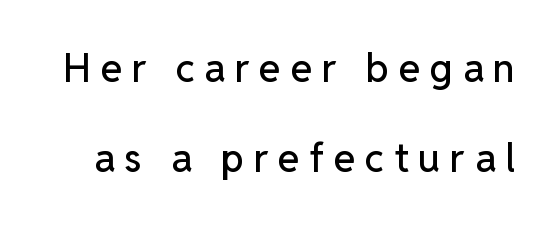
{"serif": "no", "italic": "no", "width": "normal", "stroke_contrast": "low", "x_height": "medium", "monospaced": "no", "underline": "no", "line_spacing": "loose", "line_spacing_ratio": 2.31, "letter_spacing": "wide", "letter_spacing_em": 0.25, "glyph_px": 39}
